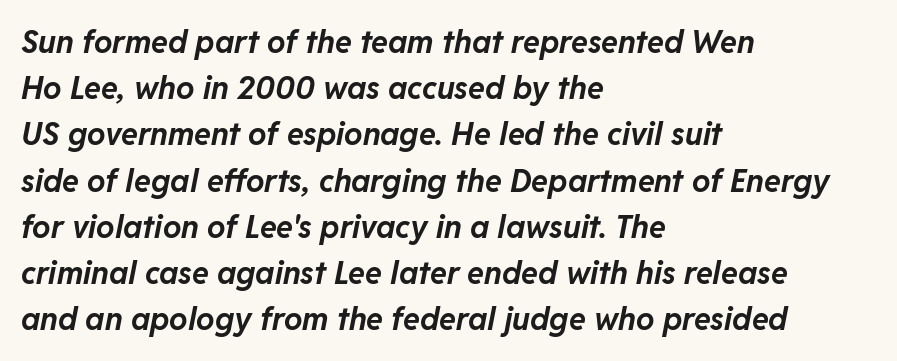
Words appear dense and cohesive because spacing is normal. A classic flush-left, rag-right setting is used for this passage. The space directly below the letters is spotless. Proportional: the letters do not fall into vertical columns. Reading down the column, the eye jumps a familiar distance to each next line.
